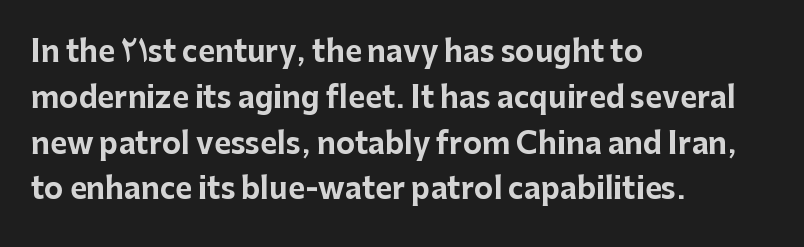
{"serif": "no", "italic": "no", "bold": "yes", "weight": "bold", "width": "normal", "stroke_contrast": "low", "x_height": "medium", "monospaced": "no", "underline": "no", "align": "left", "line_spacing": "normal", "line_spacing_ratio": 1.58, "letter_spacing": "normal", "letter_spacing_em": 0.0, "glyph_px": 29}
